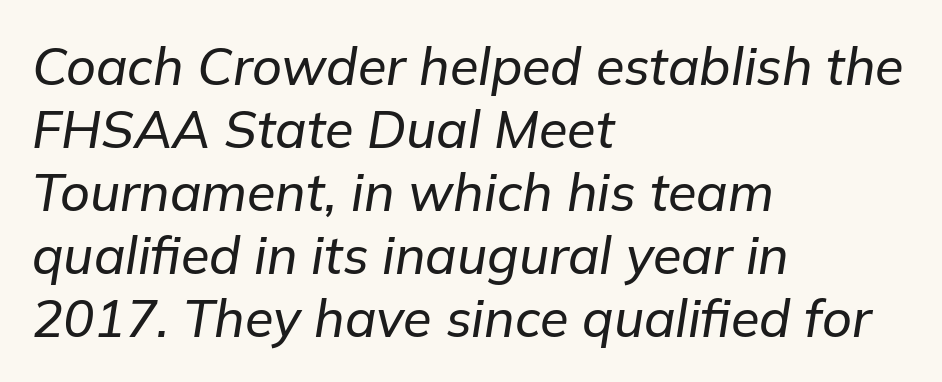
Q: Is the text italic (slanted)? A: Yes, it leans right by about 9 degrees.
Q: Is the text underlined? A: No.
Q: How is the paragraph aligned? A: Left-aligned.
Q: Is the spacing between letters normal or unusually wide? A: Normal.
Q: Width (condensed, normal, or wide)? A: Normal.
Q: Stroke contrast? A: Low.
Q: x-height? A: Medium.
Q: Monospaced? A: No.
